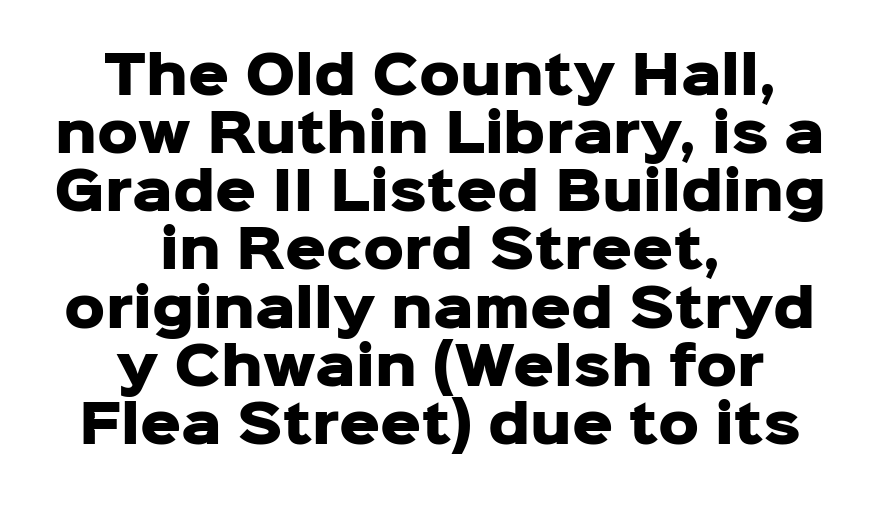
{"serif": "no", "italic": "no", "bold": "yes", "weight": "heavy", "width": "normal", "stroke_contrast": "low", "x_height": "medium", "monospaced": "no", "underline": "no", "align": "center", "line_spacing": "tight", "line_spacing_ratio": 1.14, "letter_spacing": "normal", "letter_spacing_em": 0.0, "glyph_px": 51}
